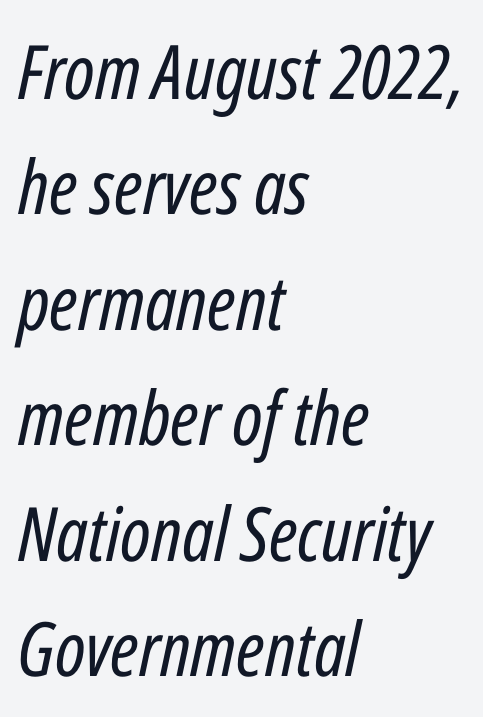
The image shows 75 px regular-weight, condensed type, italic (leaning right); set left-aligned, normal line spacing (1.54x), normal letter spacing, not underlined; low stroke contrast and a medium x-height.
